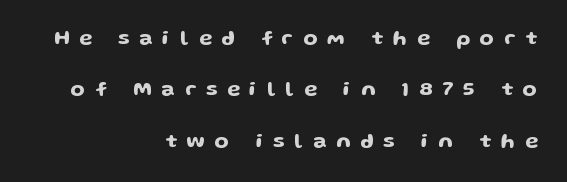
Regarding leading, the lines here are spaced well apart. This sample uses expanded letter spacing, leaving extra air between glyphs. The rendering anchors every line to the right-hand side. The space directly below the letters is spotless. This sample uses an upright cut, with every glyph sitting square on the baseline.
